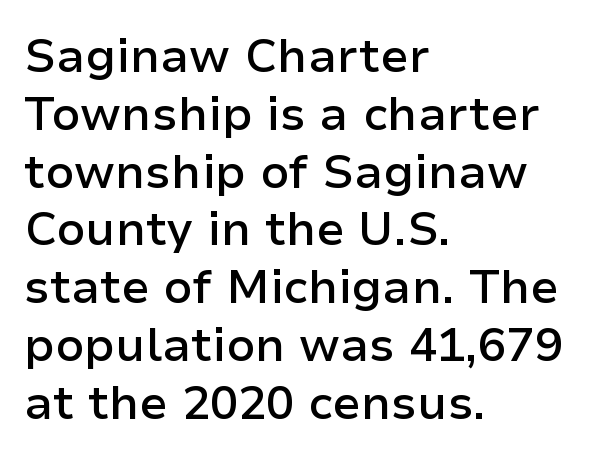
The image shows 47 px semibold sans-serif type, upright; set left-aligned, line spacing 1.23x, normal letter spacing, not underlined; low stroke contrast and a medium x-height.
